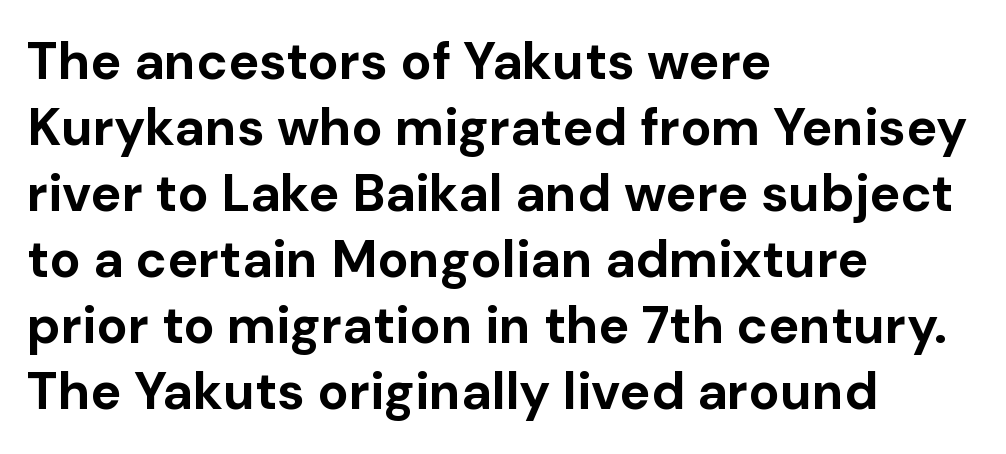
The image shows 52 px bold sans-serif type, upright; set left-aligned, normal line spacing (1.27x), normal letter spacing, not underlined; low stroke contrast and a medium x-height.
